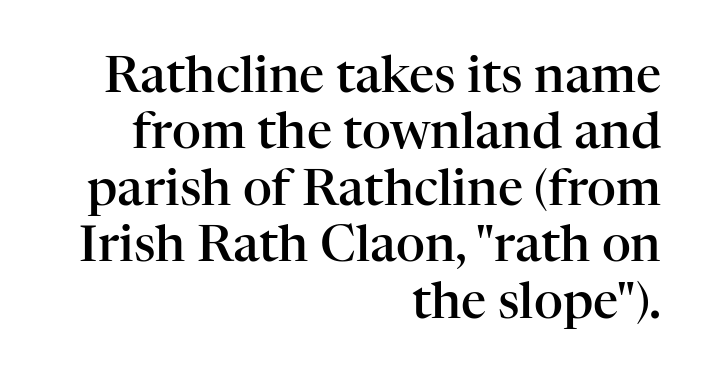
The image shows 50 px semibold serif type, upright; set right-aligned, tight line spacing (1.13x), normal letter spacing, not underlined; high stroke contrast and a medium x-height.
